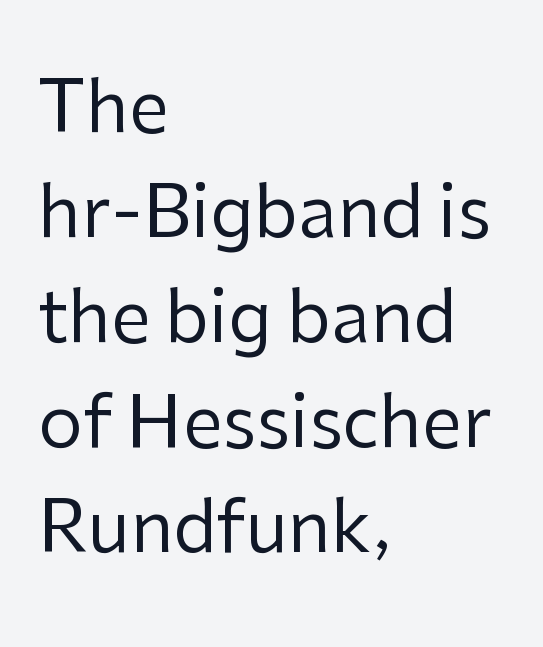
The lines sit at an ordinary, default distance from one another. Spacing verdict: proportional, widths tailored to each character. Posture: upright roman. Descenders are the only things crossing below the line. Layout note: lines flush left.
